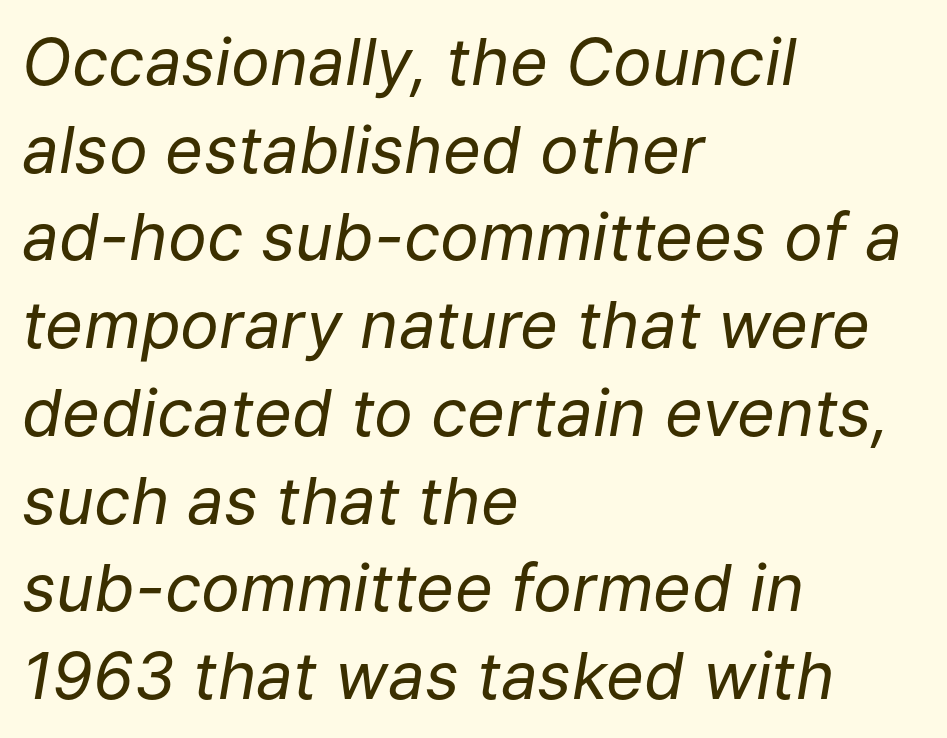
Caption: face not bold, strokes unweighted. You could not count columns in this text — the font is proportionally spaced. The passage shown is not underscored anywhere. The compositor pushed each line to the left boundary. No extra tracking has been applied to these lines.
